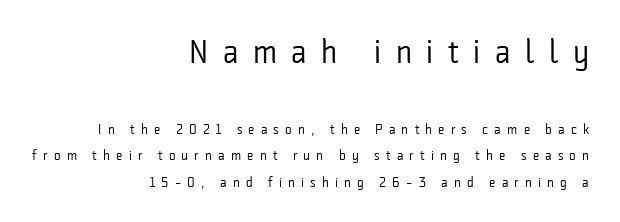
The image shows 33 px regular-weight, condensed sans-serif type, upright; set right-aligned, line spacing 1.89x, unusually wide letter spacing (+0.44 em), not underlined; the first (top) block is 2.36x larger; low stroke contrast and a medium x-height.
